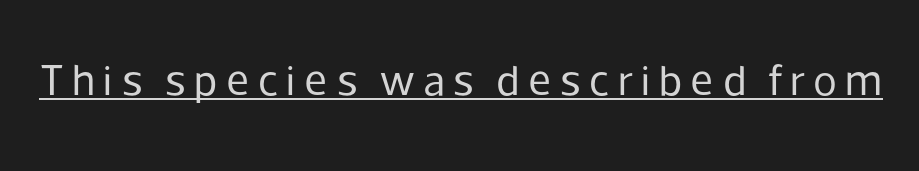
Q: Is the text bold? A: No.
Q: Is the text italic (slanted)? A: No, it is upright.
Q: Is the typeface a serif or a sans-serif typeface? A: Sans-serif.
Q: Is the text underlined? A: Yes.
Q: Width (condensed, normal, or wide)? A: Normal.
Q: Stroke contrast? A: Low.
Q: x-height? A: Medium.
Q: Monospaced? A: No.
